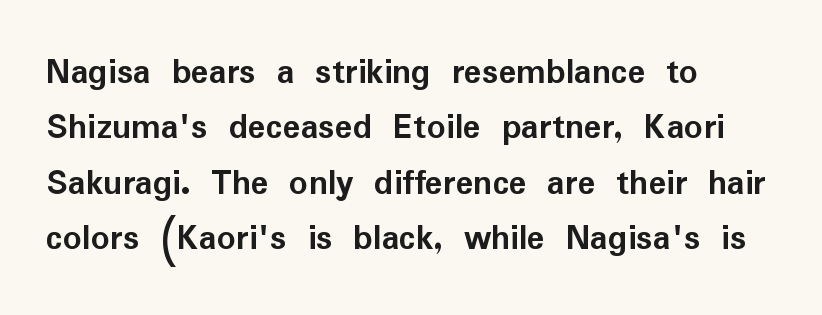
The lines in this sample share a left origin and differ only in where they stop. Set as a true bold cut, around the 700 mark. Compared with typical paragraphs, the rows here are spaced about the same. Beneath every word, the page is bare. Observe the absence of serifs on each vertical stroke in this sample. Inter-character spacing is left at the font's built-in metrics.
